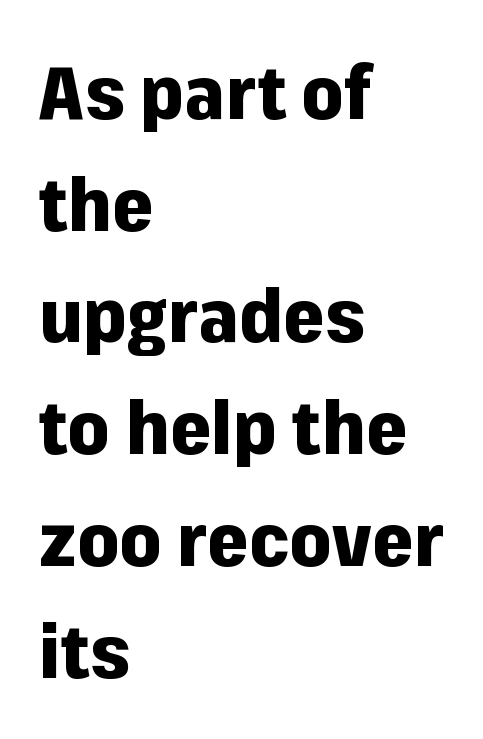
{"serif": "no", "italic": "no", "bold": "yes", "weight": "heavy", "width": "normal", "stroke_contrast": "low", "x_height": "medium", "monospaced": "no", "underline": "no", "align": "left", "line_spacing": "normal", "line_spacing_ratio": 1.51, "letter_spacing": "normal", "letter_spacing_em": 0.0, "glyph_px": 74}
